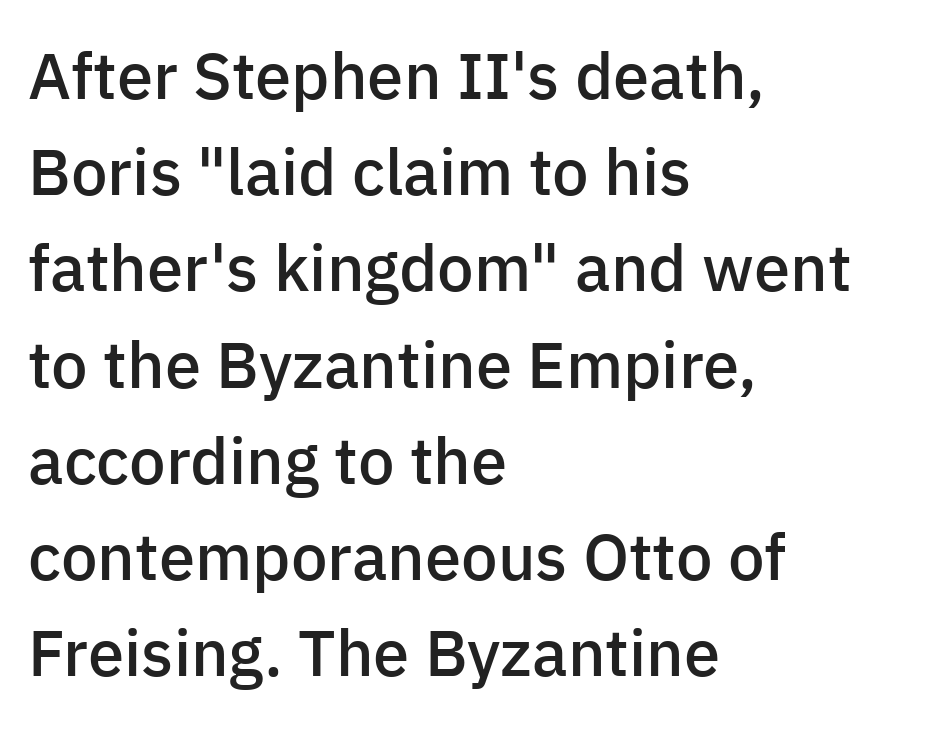
{"serif": "no", "italic": "no", "bold": "semi", "weight": "semibold", "width": "normal", "stroke_contrast": "low", "x_height": "medium", "monospaced": "no", "underline": "no", "align": "left", "line_spacing": "normal", "line_spacing_ratio": 1.48, "letter_spacing": "normal", "letter_spacing_em": 0.0, "glyph_px": 65}
